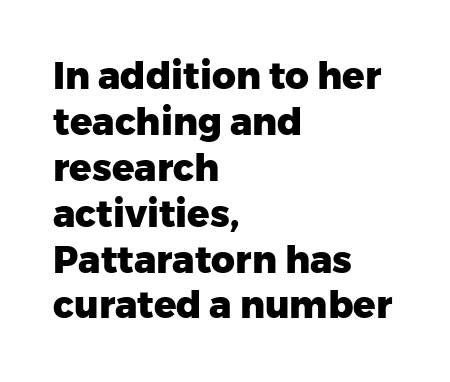
What kind of face is this? One without serifs — a sans. Anything drawn beneath the words? Only blank space. Heft: maximum for text — a bold. In terms of letterspacing, this is plain default setting.
